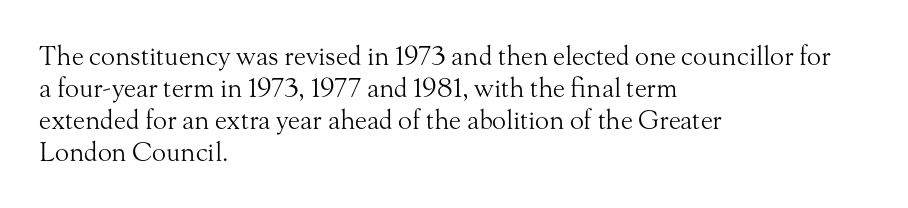
The image shows 26 px text type, upright; set left-aligned, line spacing 1.23x, normal letter spacing, not underlined.
